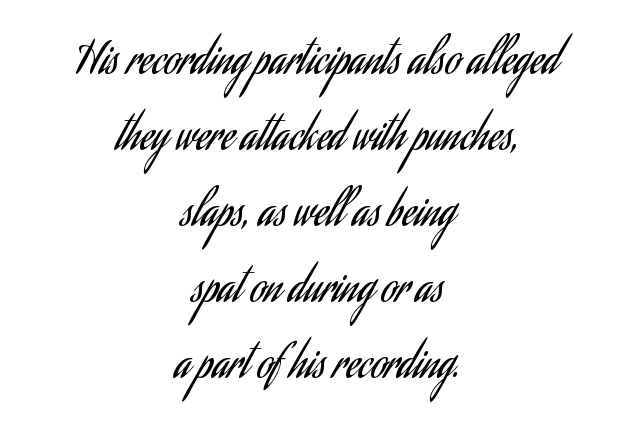
The passage shown has conventional tracking throughout. Note the varied advance widths — an 'i' is clearly narrower than an 'm'. Examine the stroke ends and you'll find no serifs. These glyphs show unthickened strokes, regular width or finer.
